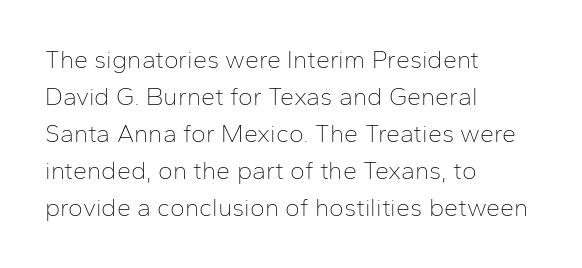
A typesetter would call this leading conventional body-copy spacing. Descender tails drop into unmarked territory. Visually the block forms a straight wall on the left and a jagged coastline on the right. Do the letters lean? They stand straight.
